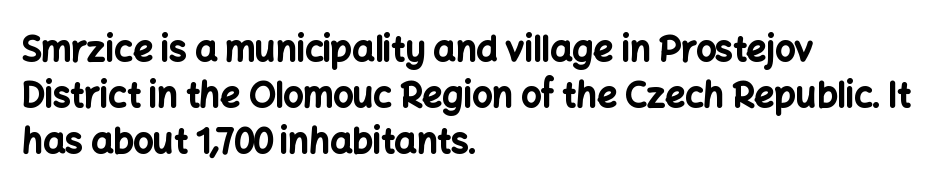
{"serif": "no", "italic": "no", "bold": "yes", "weight": "bold", "width": "normal", "stroke_contrast": "low", "x_height": "medium", "monospaced": "no", "underline": "no", "align": "left", "line_spacing": "normal", "line_spacing_ratio": 1.32, "letter_spacing": "normal", "letter_spacing_em": 0.0, "glyph_px": 35}
